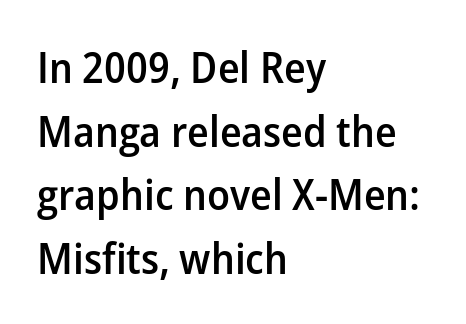
{"serif": "no", "italic": "no", "bold": "semi", "weight": "semibold", "width": "normal", "stroke_contrast": "low", "x_height": "medium", "monospaced": "no", "underline": "no", "align": "left", "line_spacing": "normal", "line_spacing_ratio": 1.48, "letter_spacing": "normal", "letter_spacing_em": 0.0, "glyph_px": 43}
